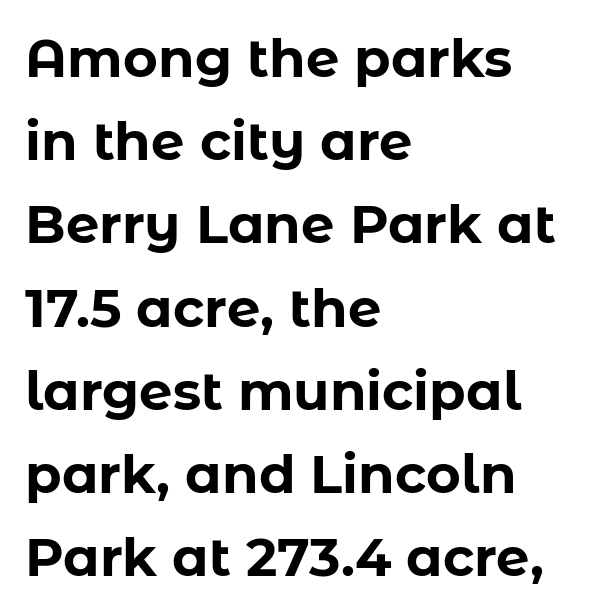
The rag falls on the right side of this text block. The letters advance in unequal steps, a hallmark of proportional type. These lines are composed in type without serifs. Students, this is bold: see how much ink each stroke carries.
